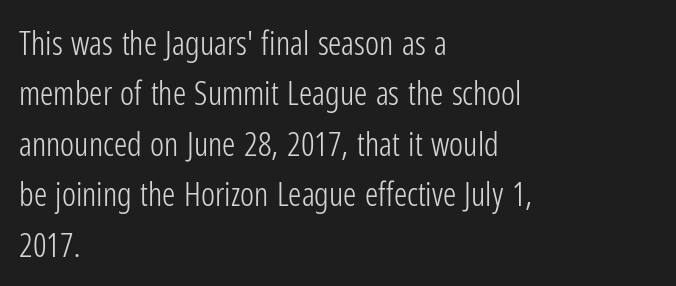
Q: Is the text bold? A: No.
Q: Is the text italic (slanted)? A: No, it is upright.
Q: Is the typeface a serif or a sans-serif typeface? A: Sans-serif.
Q: Is the text underlined? A: No.
Q: How is the paragraph aligned? A: Left-aligned.
Q: Is the spacing between letters normal or unusually wide? A: Normal.
Q: Is the spacing between lines tight, normal or loose? A: Normal.
Q: Width (condensed, normal, or wide)? A: Condensed.
Q: Stroke contrast? A: Low.
Q: x-height? A: Medium.
Q: Monospaced? A: No.
